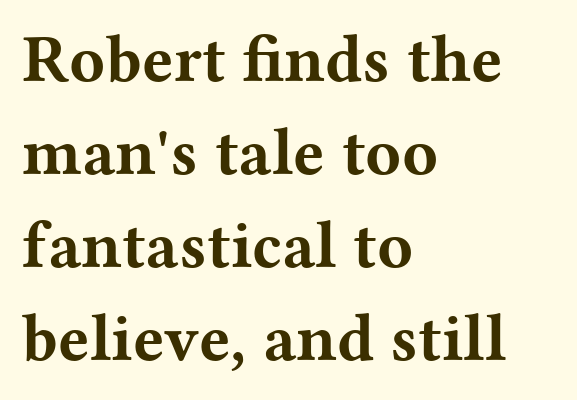
The image shows 66 px bold, wide serif type, upright; set left-aligned, normal line spacing (1.41x), normal letter spacing, not underlined; medium stroke contrast and a medium x-height.
